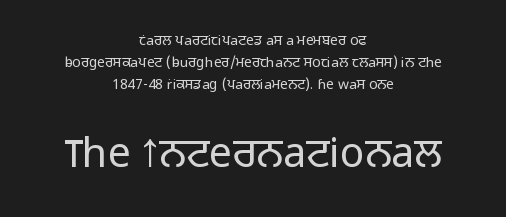
{"serif": "no", "italic": "no", "bold": "no", "weight": "light", "width": "normal", "stroke_contrast": "low", "x_height": "medium", "monospaced": "no", "underline": "no", "align": "center", "line_spacing": "normal", "line_spacing_ratio": 1.56, "letter_spacing": "normal", "letter_spacing_em": 0.0, "larger_block": "second", "size_ratio": 2.93, "glyph_px": 41}
